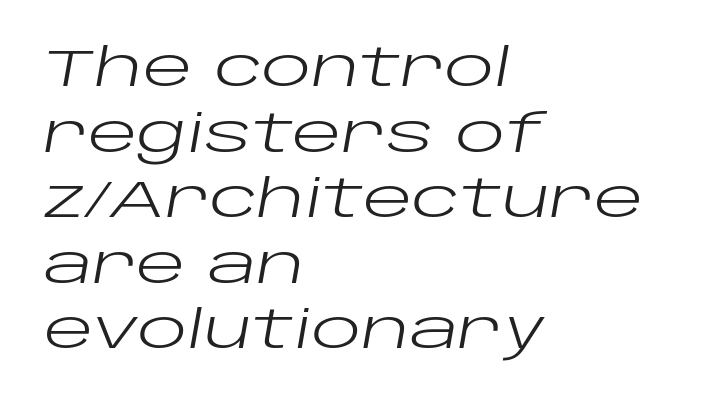
{"italic": "yes", "lean": "right", "slant_degrees": 10, "bold": "no", "weight": "regular", "width": "wide", "stroke_contrast": "low", "x_height": "large", "monospaced": "no", "underline": "no", "align": "left", "line_spacing": "normal", "line_spacing_ratio": 1.26, "letter_spacing": "normal", "letter_spacing_em": 0.0, "glyph_px": 52}
